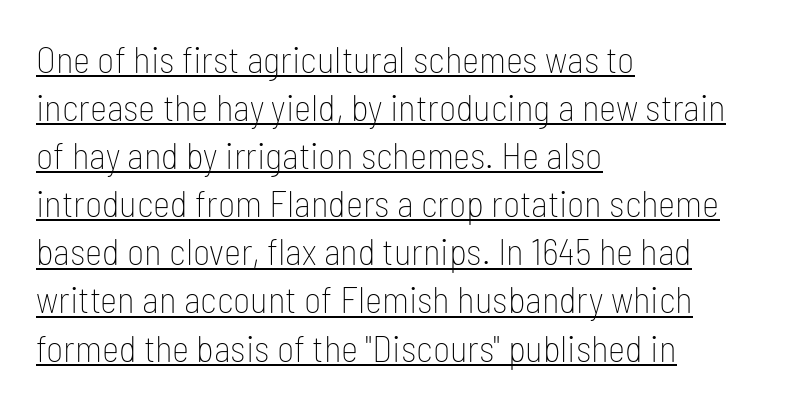
Q: Is the text bold? A: No.
Q: Is the text italic (slanted)? A: No, it is upright.
Q: Is the typeface a serif or a sans-serif typeface? A: Sans-serif.
Q: Is the text underlined? A: Yes.
Q: How is the paragraph aligned? A: Left-aligned.
Q: Is the spacing between letters normal or unusually wide? A: Normal.
Q: Is the spacing between lines tight, normal or loose? A: Normal.
Q: Width (condensed, normal, or wide)? A: Condensed.
Q: Stroke contrast? A: Low.
Q: x-height? A: Medium.
Q: Monospaced? A: No.
